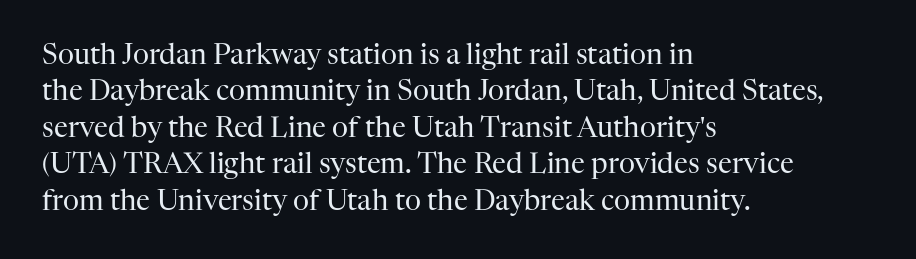
Q: Is the text bold? A: No.
Q: Is the text italic (slanted)? A: No, it is upright.
Q: Is the typeface a serif or a sans-serif typeface? A: Serif.
Q: Is the text underlined? A: No.
Q: How is the paragraph aligned? A: Left-aligned.
Q: Is the spacing between letters normal or unusually wide? A: Normal.
Q: Is the spacing between lines tight, normal or loose? A: Normal.
Q: Width (condensed, normal, or wide)? A: Normal.
Q: Stroke contrast? A: High.
Q: x-height? A: Medium.
Q: Monospaced? A: No.
